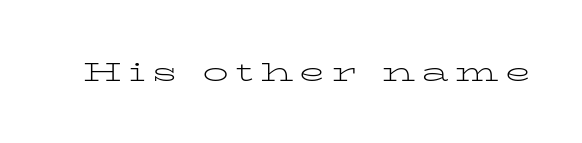
Honestly, there is no underline to notice here at all. Letters have the restrained weight of plain body copy at most. A roman cut, with each character standing at attention. The horizontal fit of the characters is loose and conspicuously gappy.
